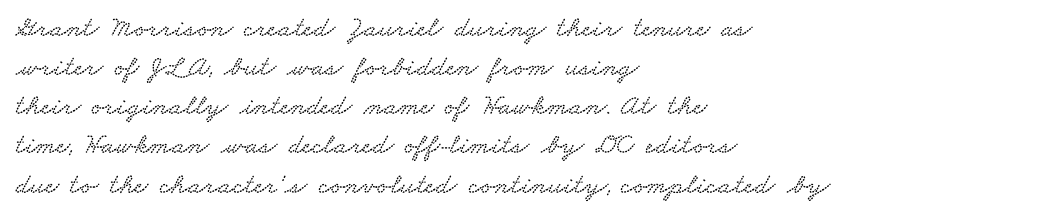
{"serif": "yes", "width": "wide", "stroke_contrast": "low", "x_height": "small", "monospaced": "no", "underline": "no", "align": "left", "line_spacing": "normal", "line_spacing_ratio": 1.35, "letter_spacing": "normal", "letter_spacing_em": 0.0, "glyph_px": 29}
